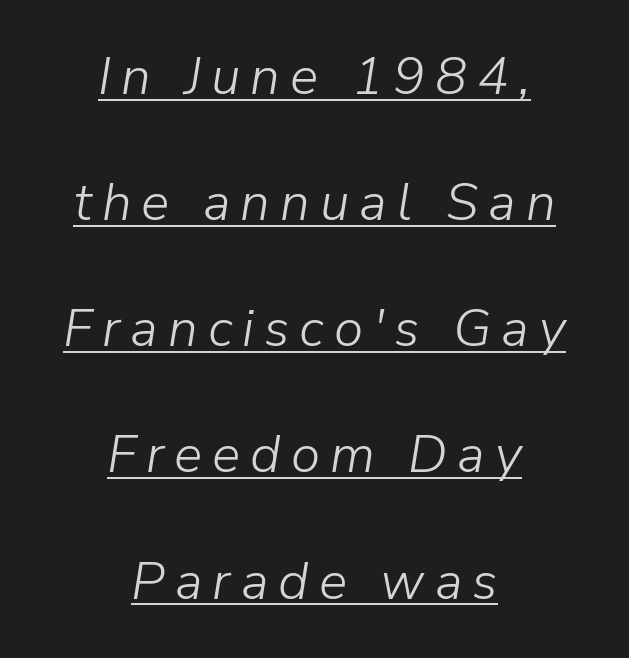
These lines stand farther apart than default settings would place them. The letterforms sit at book weight or below. In terms of posture, this sample is oblique. Notice how the passage keeps no hard edge, just a central spine. A baseline rule has been typeset under these characters.
